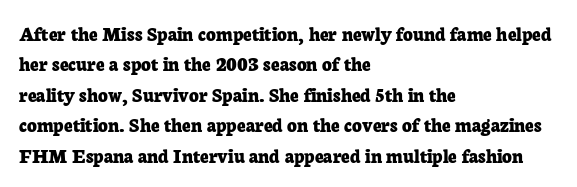
Q: Is the text bold? A: Yes.
Q: Is the text italic (slanted)? A: No, it is upright.
Q: Is the text underlined? A: No.
Q: How is the paragraph aligned? A: Left-aligned.
Q: Is the spacing between letters normal or unusually wide? A: Normal.
Q: Is the spacing between lines tight, normal or loose? A: Normal.
